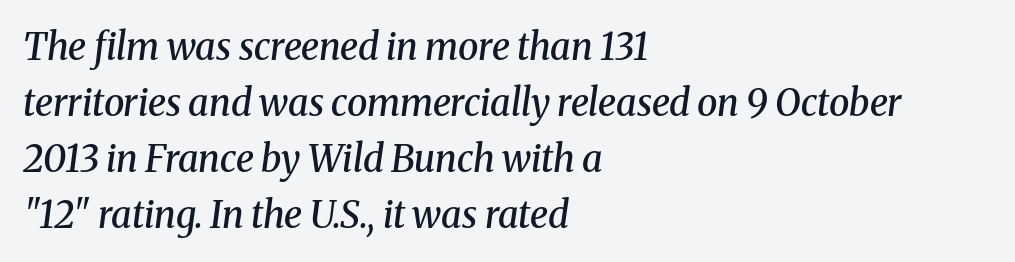
Q: Is the text bold? A: Semi-bold.
Q: Is the text italic (slanted)? A: Yes, it leans right by about 8 degrees.
Q: Is the typeface a serif or a sans-serif typeface? A: Serif.
Q: Is the text underlined? A: No.
Q: How is the paragraph aligned? A: Left-aligned.
Q: Is the spacing between letters normal or unusually wide? A: Normal.
Q: Is the spacing between lines tight, normal or loose? A: Normal.
Q: Width (condensed, normal, or wide)? A: Normal.
Q: Stroke contrast? A: Medium.
Q: x-height? A: Medium.
Q: Monospaced? A: No.
